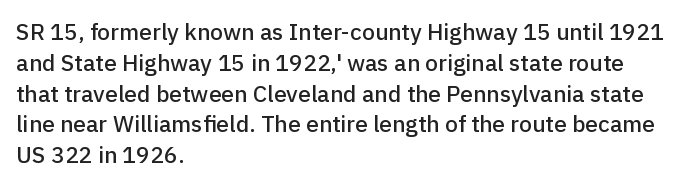
{"italic": "no", "underline": "no", "align": "left", "line_spacing": "normal", "line_spacing_ratio": 1.34, "letter_spacing": "normal", "letter_spacing_em": 0.0, "glyph_px": 23}
